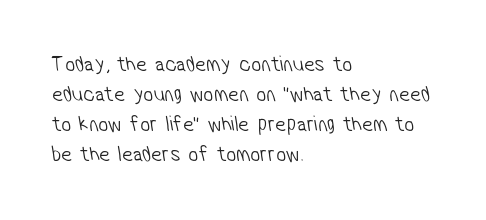
{"bold": "no", "underline": "no", "align": "left", "line_spacing": "normal", "line_spacing_ratio": 1.37, "letter_spacing": "normal", "letter_spacing_em": 0.0, "glyph_px": 22}
